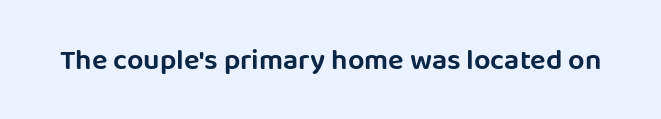
{"serif": "no", "italic": "no", "width": "normal", "stroke_contrast": "low", "x_height": "large", "monospaced": "no", "underline": "no", "letter_spacing": "normal", "letter_spacing_em": 0.0, "glyph_px": 29}
